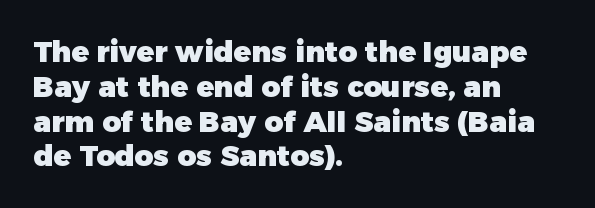
{"serif": "no", "italic": "no", "bold": "yes", "weight": "heavy", "width": "normal", "stroke_contrast": "low", "x_height": "medium", "monospaced": "no", "underline": "no", "align": "left", "line_spacing_ratio": 1.2, "letter_spacing": "normal", "letter_spacing_em": 0.0, "glyph_px": 29}
